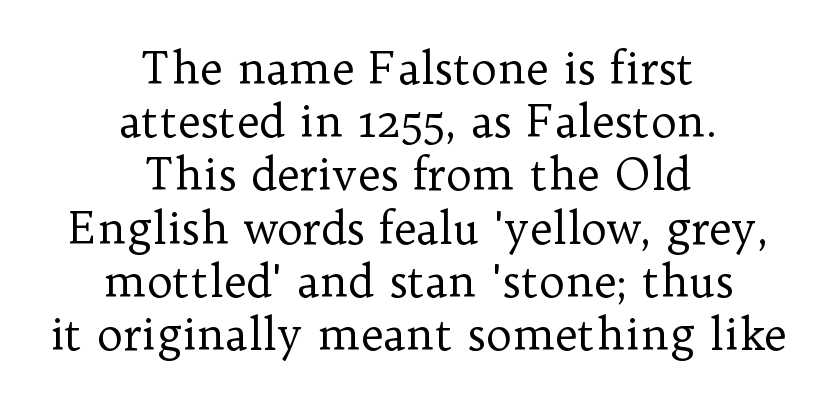
The image shows 44 px regular-weight serif type, upright; set centered, line spacing 1.21x, normal letter spacing, not underlined; low stroke contrast and a medium x-height.
